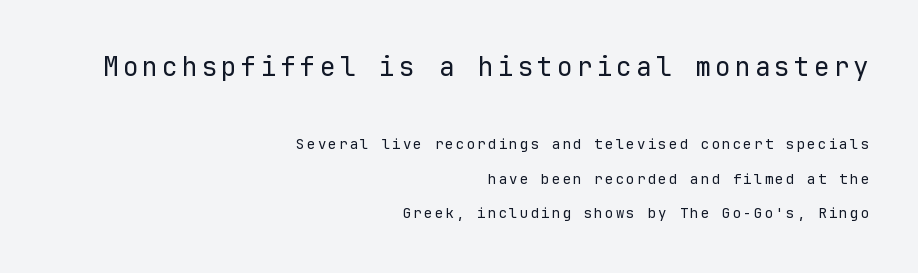
Think standard paragraph weight, or any step lighter than that. Descenders hang freely into open space. A great deal of white space separates one row of letters from the next. Here the first block reads like a headline and the second like body copy. All the whitespace from short lines collects on the left. Every stem runs plumb, perpendicular to the baseline.
